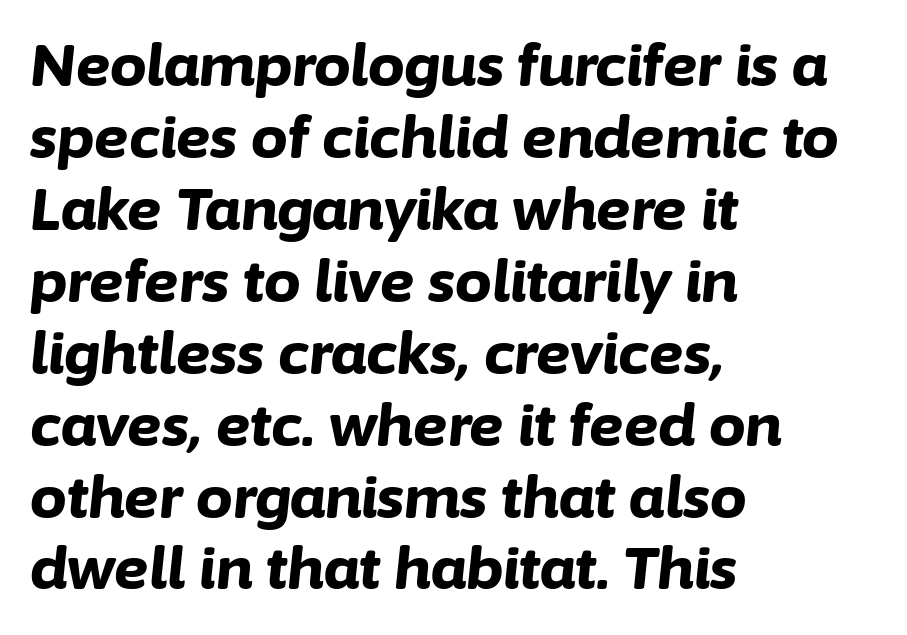
Q: Is the text bold? A: Yes.
Q: Is the text italic (slanted)? A: Yes, it leans right by about 6 degrees.
Q: Is the text underlined? A: No.
Q: How is the paragraph aligned? A: Left-aligned.
Q: Is the spacing between letters normal or unusually wide? A: Normal.
Q: Width (condensed, normal, or wide)? A: Normal.
Q: Stroke contrast? A: Low.
Q: x-height? A: Medium.
Q: Monospaced? A: No.
